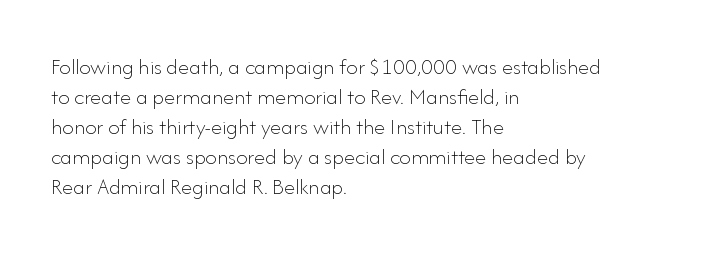
The lines are quadded left. The font sits on the lighter half of the weight spectrum, regular included. Tracking here is standard; glyphs follow each other at the usual distance. Italic? Not at all — the glyphs are vertical. Rule under the text: the space is simply empty.
